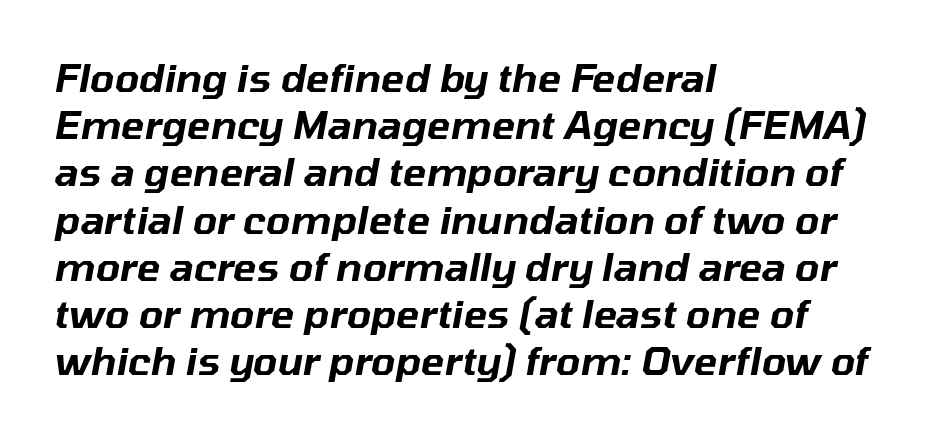
Q: Is the text italic (slanted)? A: Yes, it leans right by about 10 degrees.
Q: Is the text underlined? A: No.
Q: How is the paragraph aligned? A: Left-aligned.
Q: Is the spacing between letters normal or unusually wide? A: Normal.
Q: Width (condensed, normal, or wide)? A: Normal.
Q: Stroke contrast? A: Low.
Q: x-height? A: Medium.
Q: Monospaced? A: No.
